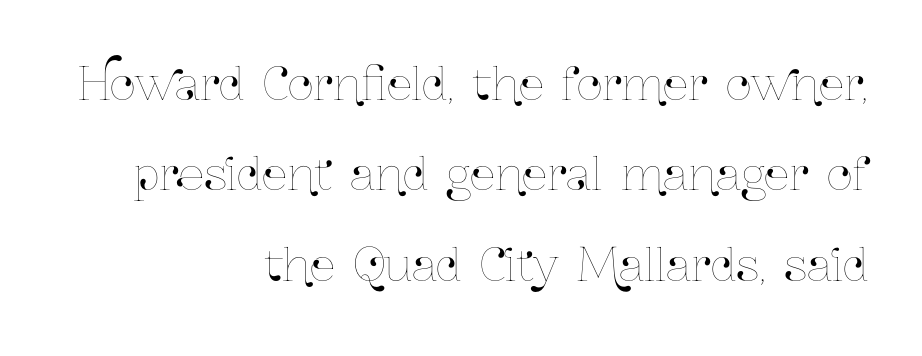
Q: Is the text italic (slanted)? A: No, it is upright.
Q: Is the text underlined? A: No.
Q: How is the paragraph aligned? A: Right-aligned.
Q: Is the spacing between letters normal or unusually wide? A: Normal.
Q: Is the spacing between lines tight, normal or loose? A: Loose.
Q: Width (condensed, normal, or wide)? A: Condensed.
Q: Stroke contrast? A: Low.
Q: x-height? A: Medium.
Q: Monospaced? A: No.
